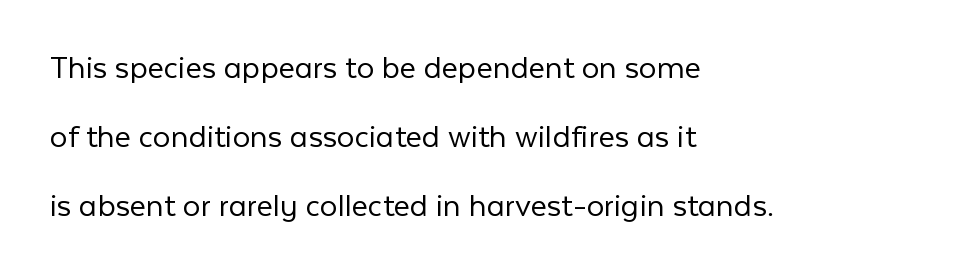
{"serif": "no", "italic": "no", "bold": "no", "weight": "light", "width": "normal", "stroke_contrast": "low", "x_height": "medium", "monospaced": "no", "underline": "no", "align": "left", "line_spacing": "loose", "line_spacing_ratio": 1.97, "letter_spacing": "normal", "letter_spacing_em": 0.0, "glyph_px": 35}
